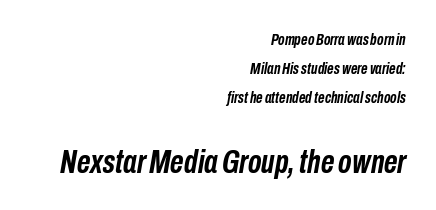
{"italic": "yes", "lean": "right", "slant_degrees": 10, "bold": "yes", "weight": "semibold", "width": "condensed", "stroke_contrast": "low", "x_height": "medium", "monospaced": "no", "underline": "no", "align": "right", "line_spacing_ratio": 1.82, "letter_spacing": "normal", "letter_spacing_em": 0.0, "larger_block": "second", "size_ratio": 2.06, "glyph_px": 33}
